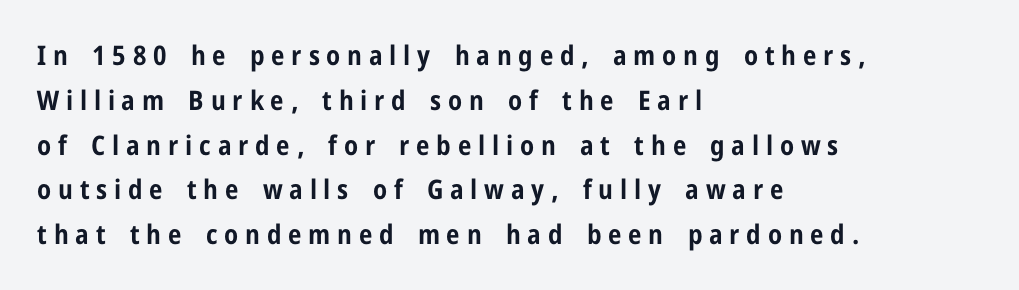
Q: Is the text bold? A: Yes.
Q: Is the text italic (slanted)? A: No, it is upright.
Q: Is the text underlined? A: No.
Q: How is the paragraph aligned? A: Left-aligned.
Q: Is the spacing between letters normal or unusually wide? A: Unusually wide.
Q: Is the spacing between lines tight, normal or loose? A: Normal.
